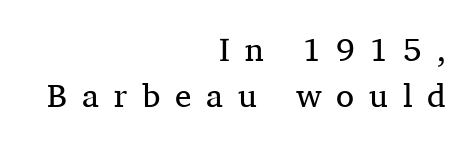
Evenly set lines give the paragraph a standard silhouette. The weight tops out at a normal text grade. Type without underlining. How are the letters spaced? Widely, with obvious added tracking. The letters advance in unequal steps, a hallmark of proportional type.
